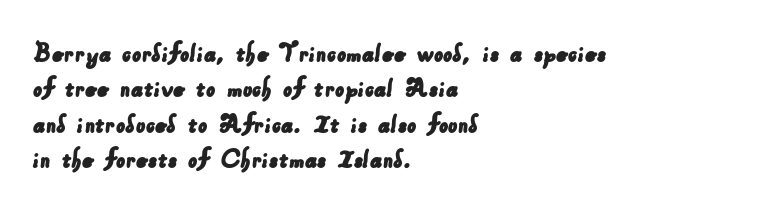
Unmarked baselines from the first word to the last. The paragraph shown leans on its left margin. Spacing verdict: proportional, widths tailored to each character. Observe the ordinary spacing: letters are neighbours, not strangers. Font category for this specimen: sans-serif.
